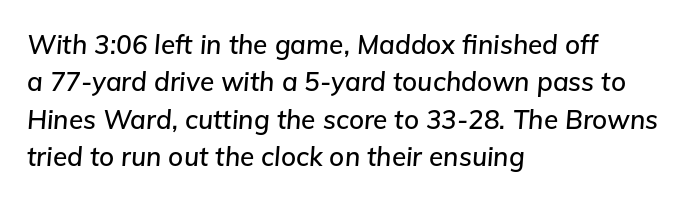
The image shows 26 px text type, italic (leaning right); set left-aligned, normal line spacing (1.44x), normal letter spacing, not underlined.
